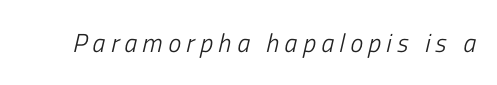
Q: Is the text bold? A: No.
Q: Is the text italic (slanted)? A: Yes, it leans right by about 13 degrees.
Q: Is the text underlined? A: No.
Q: Is the spacing between letters normal or unusually wide? A: Unusually wide.
